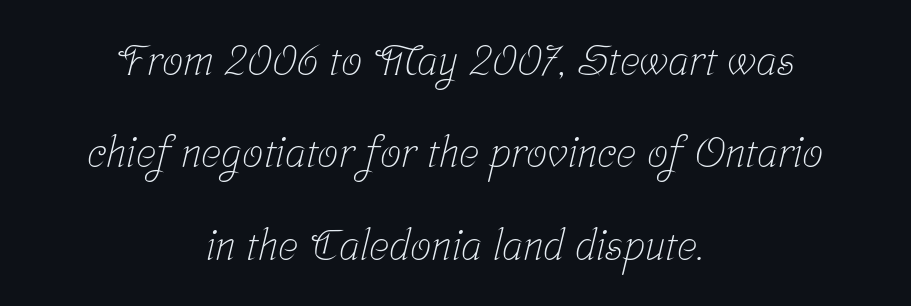
Q: Is the text bold? A: No.
Q: Is the typeface a serif or a sans-serif typeface? A: Serif.
Q: Is the text underlined? A: No.
Q: How is the paragraph aligned? A: Centered.
Q: Is the spacing between letters normal or unusually wide? A: Normal.
Q: Is the spacing between lines tight, normal or loose? A: Loose.
Q: Width (condensed, normal, or wide)? A: Condensed.
Q: Stroke contrast? A: Low.
Q: x-height? A: Medium.
Q: Monospaced? A: No.
